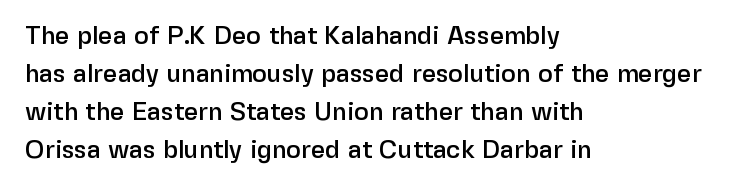
{"italic": "no", "underline": "no", "align": "left", "line_spacing": "normal", "line_spacing_ratio": 1.52, "letter_spacing": "normal", "letter_spacing_em": 0.0, "glyph_px": 25}
